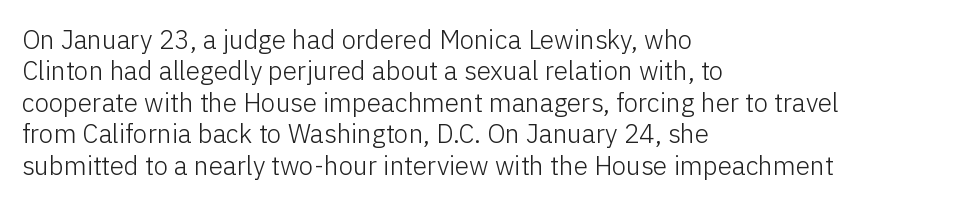
{"italic": "no", "bold": "no", "underline": "no", "align": "left", "line_spacing_ratio": 1.21, "letter_spacing": "normal", "letter_spacing_em": 0.0, "glyph_px": 26}
